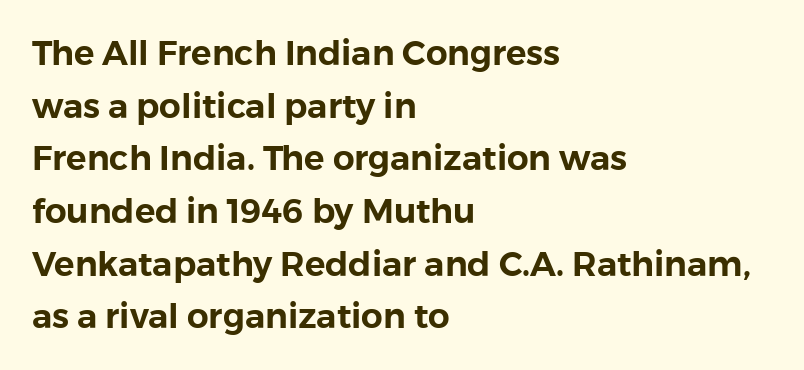
The face used here is a sans, in the tradition of grotesques and geometrics. The lettering holds an erect, upright posture throughout. Think of a printed novel: that variable character pitch is what you see here. Rule under the text: the space is simply empty. The face used here is rendered with its standard letterfit. Regular leading.
